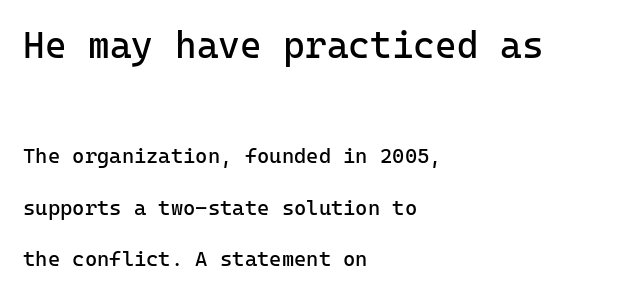
The image shows 37 px regular-weight sans-serif type, upright, monospaced; set left-aligned, loose line spacing (2.45x), normal letter spacing, not underlined; the first (top) block is 1.76x larger; low stroke contrast and a medium x-height.
